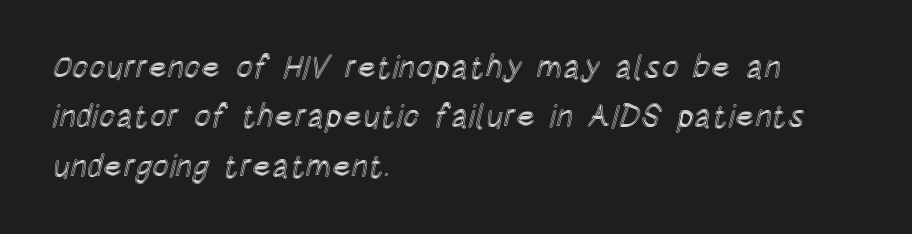
{"width": "condensed", "x_height": "large", "monospaced": "no", "underline": "no", "align": "left", "line_spacing": "normal", "line_spacing_ratio": 1.54, "letter_spacing": "normal", "letter_spacing_em": 0.0, "glyph_px": 32}
